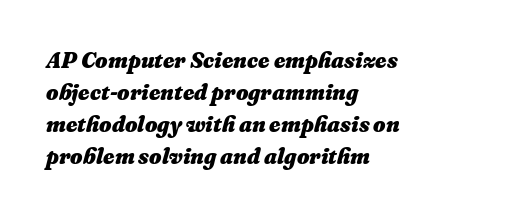
Strong, thick strokes mark this as bold type. Style check: oblique. Letter spacing: default. Is the block centered? No — it sits flush against the left margin. Unmarked baselines from the first word to the last. Is there much room between lines? A standard amount, neither cramped nor airy.
